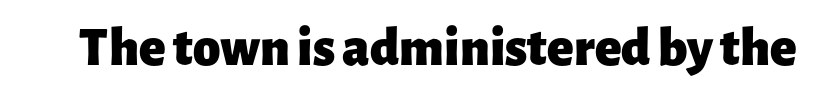
The image shows 55 px heavy sans-serif type, upright; set normal letter spacing, not underlined; low stroke contrast and a medium x-height.
